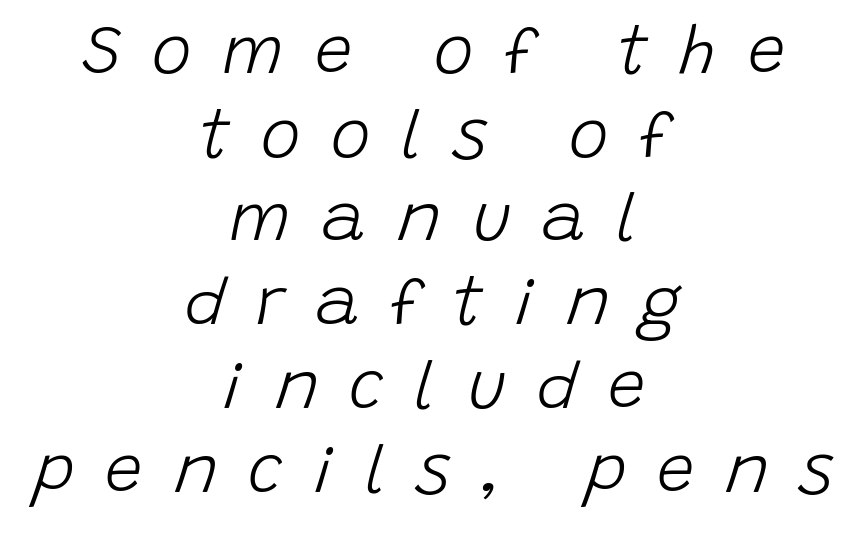
Notice how the stems are inclined rather than vertical — that's the hallmark of italics. Regarding leading, the lines here are spaced in the standard way. Stroke mass is kept to a normal reading level or below. The passage is arranged like a title page — every line centered.
